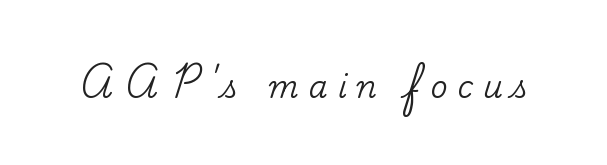
Any mark beneath the type? The region is blank. Spacing between characters has been opened up far beyond the box default. You could not count columns in this text — the font is proportionally spaced. The face used here is seriffed, in the tradition of book romans.
